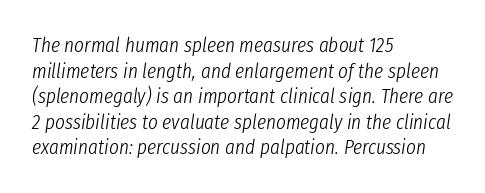
Q: Is the text bold? A: No.
Q: Is the text italic (slanted)? A: Yes, it leans right by about 8 degrees.
Q: Is the text underlined? A: No.
Q: How is the paragraph aligned? A: Left-aligned.
Q: Is the spacing between letters normal or unusually wide? A: Normal.
